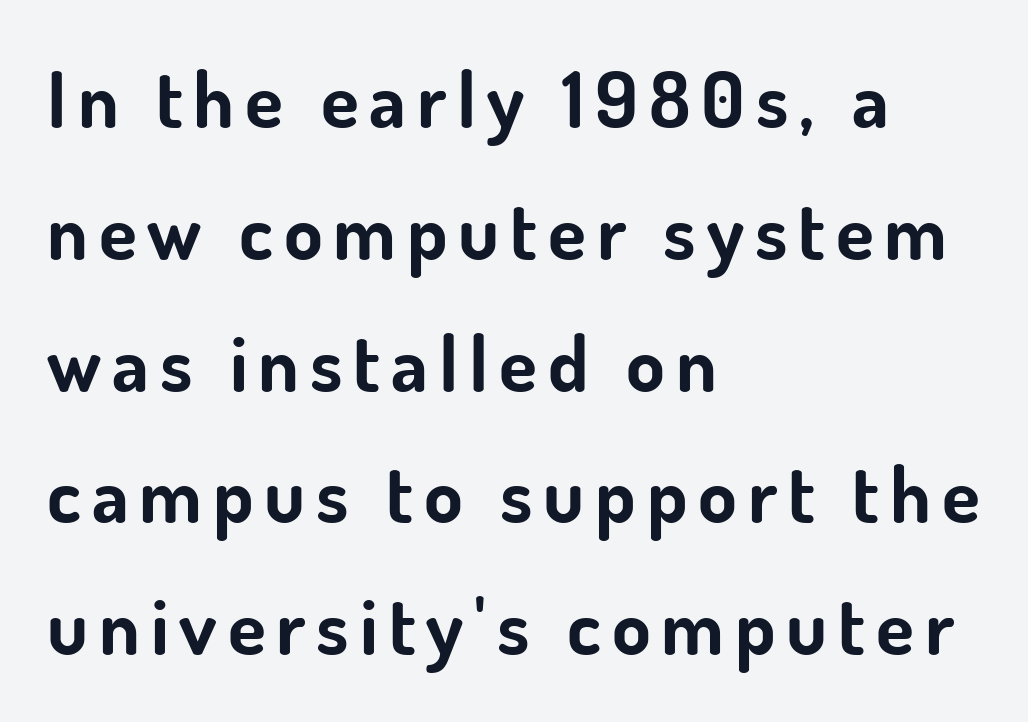
Q: Is the text bold? A: Yes.
Q: Is the text italic (slanted)? A: No, it is upright.
Q: Is the typeface a serif or a sans-serif typeface? A: Sans-serif.
Q: Is the text underlined? A: No.
Q: How is the paragraph aligned? A: Left-aligned.
Q: Is the spacing between lines tight, normal or loose? A: Normal.
Q: Width (condensed, normal, or wide)? A: Normal.
Q: Stroke contrast? A: Low.
Q: x-height? A: Small.
Q: Monospaced? A: No.
